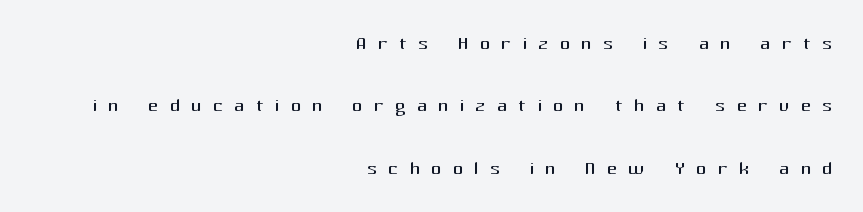
The image shows 26 px text type, upright; set right-aligned, loose line spacing (2.4x), unusually wide letter spacing (+0.42 em), not underlined.
